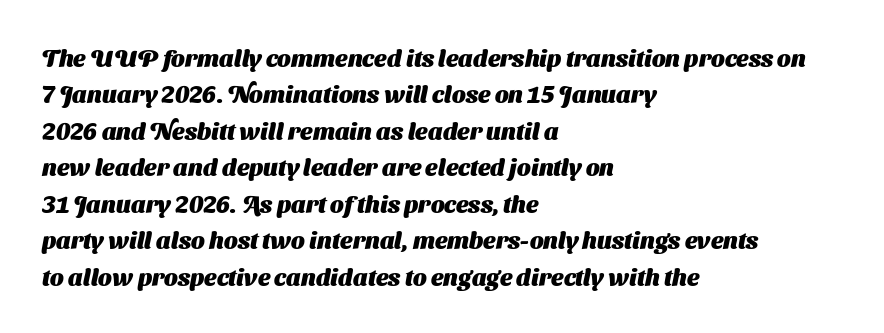
Compared with typical paragraphs, the rows here are spaced about the same. Any mark beneath the type? The region is blank. There is no visible air inserted between adjacent glyphs. Typesetter's note: full bold, strokes at maximum text heaviness. Reading down the block, your eye returns to a fixed left position each line.
